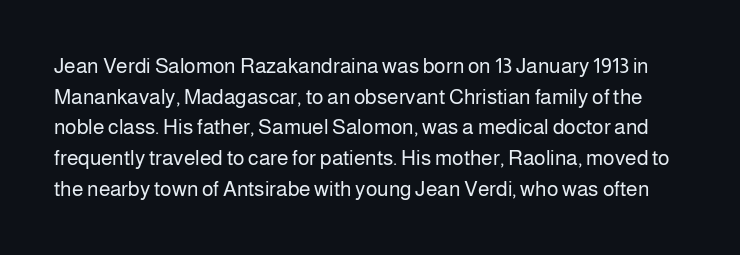
{"italic": "no", "bold": "no", "underline": "no", "line_spacing": "normal", "line_spacing_ratio": 1.46, "letter_spacing": "normal", "letter_spacing_em": 0.0, "glyph_px": 21}
